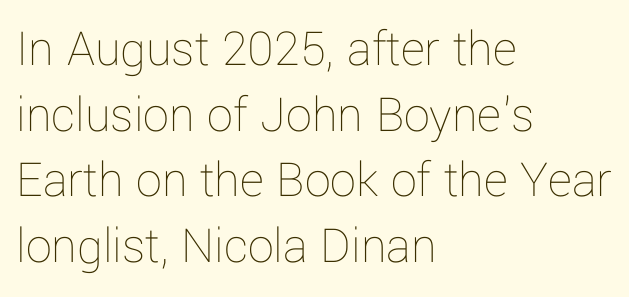
Quick note: underline off. The letters advance in unequal steps, a hallmark of proportional type. Rows of type keep a routine distance in the vertical direction. No italicization has been applied; the sample stays upright. A student would call this left alignment; a typographer would say flush left, rag right.
